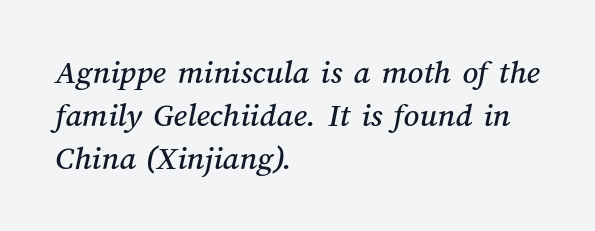
{"width": "normal", "stroke_contrast": "medium", "x_height": "medium", "monospaced": "no", "underline": "no", "align": "left", "line_spacing": "normal", "line_spacing_ratio": 1.26, "letter_spacing": "normal", "letter_spacing_em": 0.0, "glyph_px": 34}
